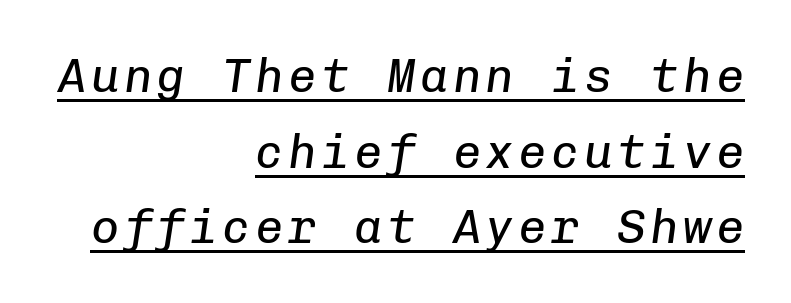
Q: Is the text bold? A: No.
Q: Is the text italic (slanted)? A: Yes, it leans right by about 8 degrees.
Q: Is the text underlined? A: Yes.
Q: How is the paragraph aligned? A: Right-aligned.
Q: Is the spacing between lines tight, normal or loose? A: Normal.
Q: Width (condensed, normal, or wide)? A: Normal.
Q: Stroke contrast? A: Low.
Q: x-height? A: Medium.
Q: Monospaced? A: Yes.
